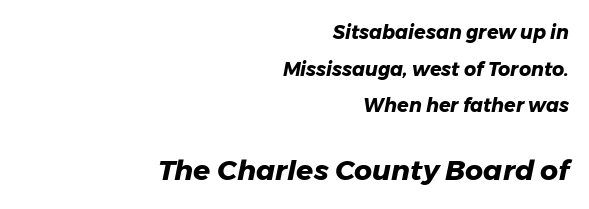
The image shows 28 px heavy type, italic (leaning right); set right-aligned, loose line spacing (1.93x), normal letter spacing, not underlined; the second (bottom) block is 1.47x larger; low stroke contrast and a medium x-height.
